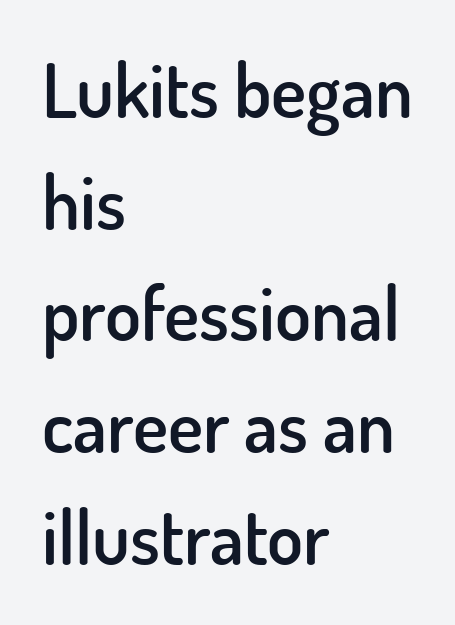
Q: Is the text bold? A: Semi-bold.
Q: Is the text italic (slanted)? A: No, it is upright.
Q: Is the typeface a serif or a sans-serif typeface? A: Sans-serif.
Q: Is the text underlined? A: No.
Q: How is the paragraph aligned? A: Left-aligned.
Q: Is the spacing between letters normal or unusually wide? A: Normal.
Q: Is the spacing between lines tight, normal or loose? A: Normal.
Q: Width (condensed, normal, or wide)? A: Normal.
Q: Stroke contrast? A: Low.
Q: x-height? A: Small.
Q: Monospaced? A: No.
